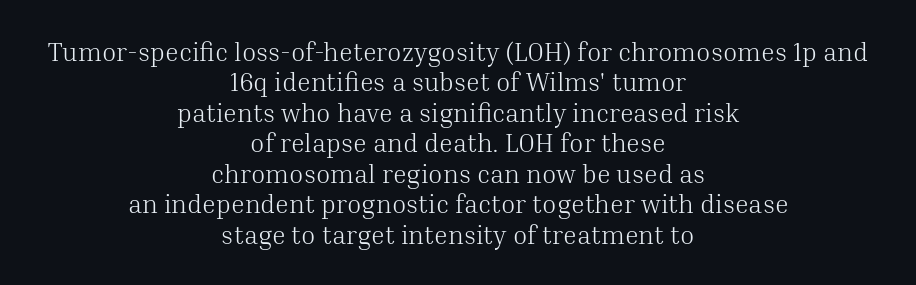
The image shows 26 px text type, upright; set centered, line spacing 1.17x, normal letter spacing, not underlined.
